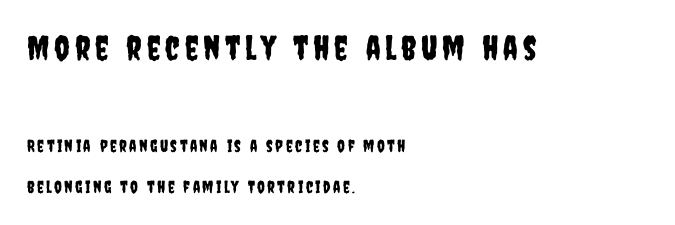
The emphasis by scale lands on block number one, above. Posture: upright roman. Regarding serifs, this sample does without them. Each line starts at the same left margin while the right side varies. Here the designer chose a conventional face with non-uniform glyph widths. Airy leading.
